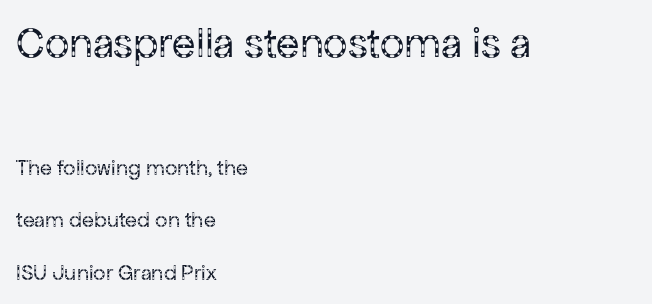
Vertical stems look standard width or narrower in stroke. Of the two passages, the one on top uses the larger point size. The passage is arranged the way most books set body copy — flush left. Is this a fixed-width face? No — the glyphs have proportional, varying widths. Notice the wide empty band between every row — that's loose leading. Underline: absent.
